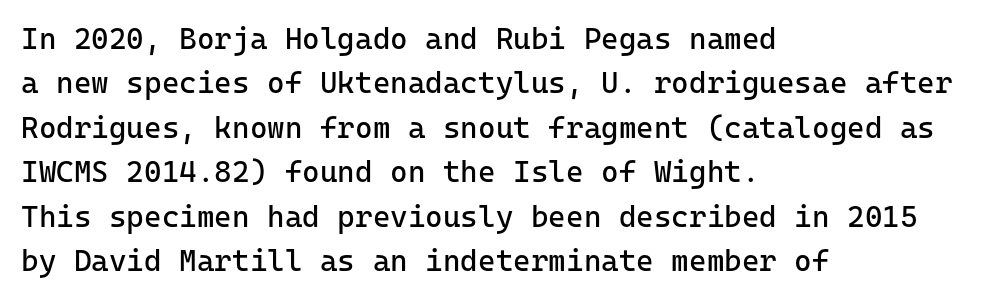
Each row of text sits above clean, open space. You could count columns in this text — the font is strictly monospaced. Is there much room between lines? A standard amount, neither cramped nor airy. Compared with a typical body face, this is equally light or lighter still.
